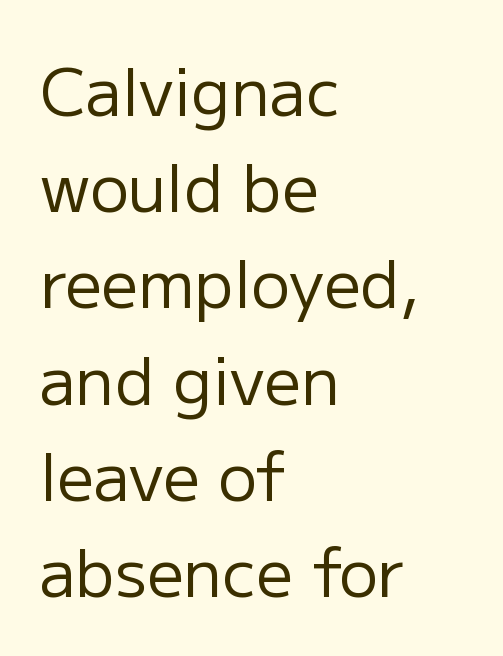
These lines sit exactly where default settings would place them. Anything drawn beneath the words? Only blank space. When letters stand straight like this, we call the style roman or upright. The rendering uses natural spacing where letterforms have individual widths. Stroke mass is kept to a normal reading level or below. Is this a sans? Yes — the strokes have no serifs.
